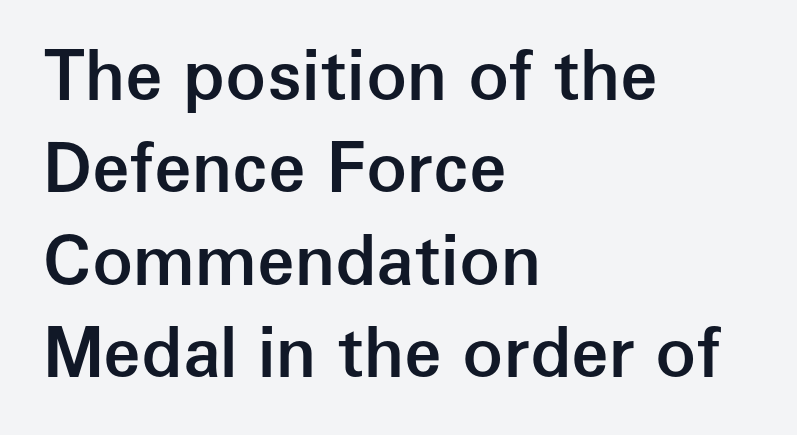
Q: Is the text bold? A: Semi-bold.
Q: Is the text italic (slanted)? A: No, it is upright.
Q: Is the typeface a serif or a sans-serif typeface? A: Sans-serif.
Q: Is the text underlined? A: No.
Q: How is the paragraph aligned? A: Left-aligned.
Q: Is the spacing between letters normal or unusually wide? A: Normal.
Q: Is the spacing between lines tight, normal or loose? A: Normal.
Q: Width (condensed, normal, or wide)? A: Normal.
Q: Stroke contrast? A: Low.
Q: x-height? A: Medium.
Q: Monospaced? A: No.
